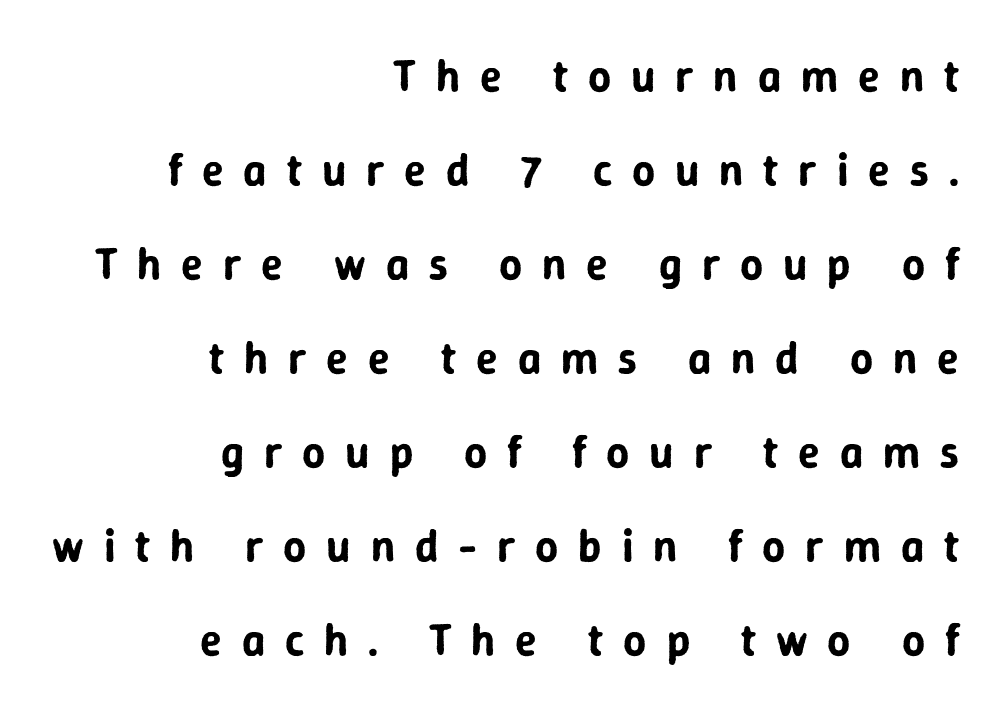
{"serif": "no", "italic": "no", "width": "normal", "stroke_contrast": "low", "x_height": "medium", "monospaced": "no", "underline": "no", "align": "right", "line_spacing": "loose", "line_spacing_ratio": 2.09, "letter_spacing": "wide", "letter_spacing_em": 0.44, "glyph_px": 45}
